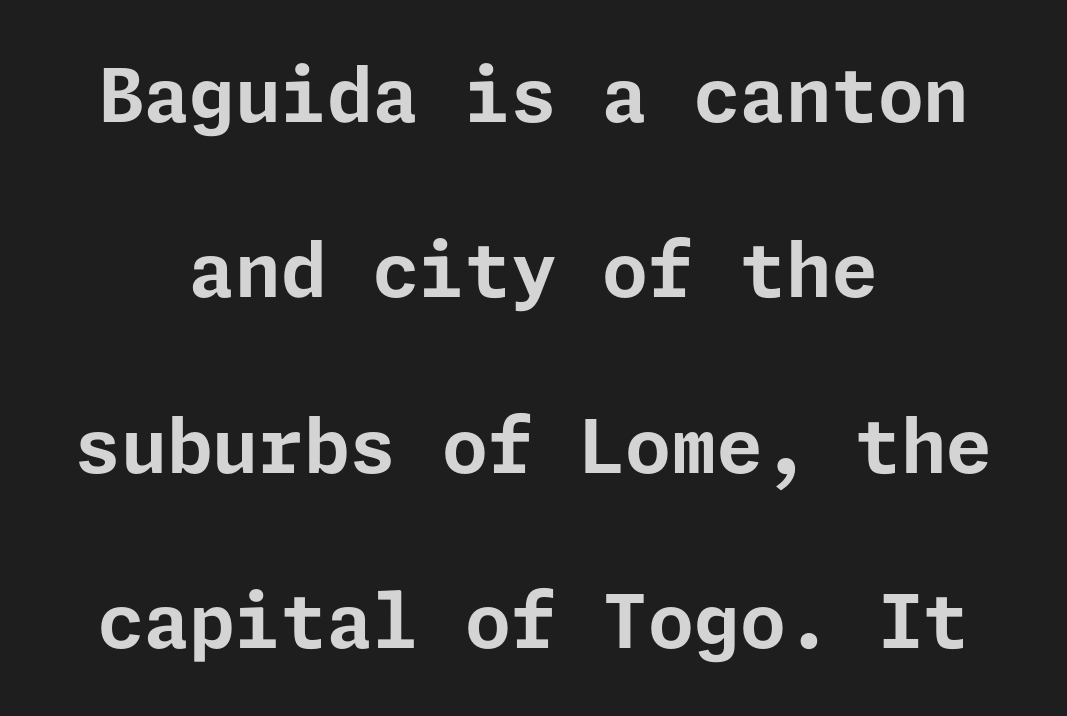
The passage shown is not underscored anywhere. Italic? Not at all — the glyphs are vertical. Notice how the passage keeps no hard edge, just a central spine. Nothing unusual about the tracking: characters are spaced as the font intends.
